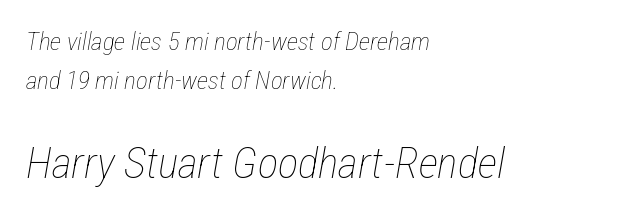
The image shows 43 px thin, condensed type, italic (leaning right); set left-aligned, normal line spacing (1.55x), normal letter spacing, not underlined; the second (bottom) block is 1.72x larger; low stroke contrast and a medium x-height.
